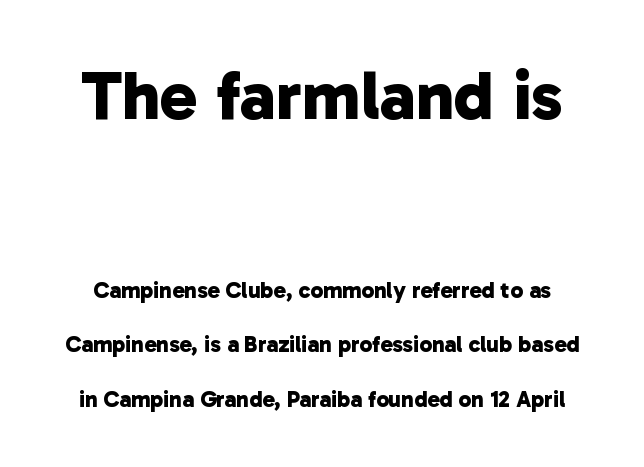
The image shows 70 px bold sans-serif type; set loose line spacing (2.38x), normal letter spacing, not underlined; the first (top) block is 3.04x larger; low stroke contrast and a medium x-height.
